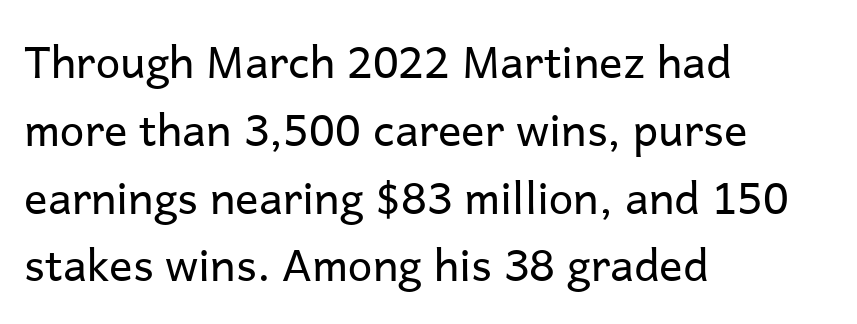
Note: no serifs on the glyphs. A normal amount of white space separates one row of letters from the next. The paragraph has a hard left edge and a soft right edge. The letters look calm and open, with moderate or lighter stems. The passage shown is not underscored anywhere. Between one letter and the next there's only the usual sliver of space.
